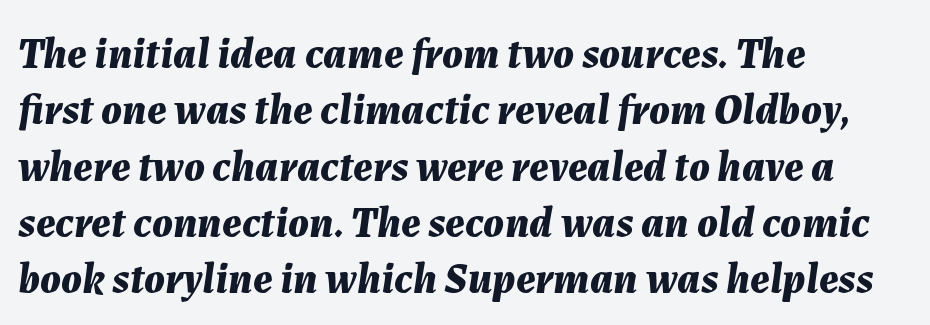
The image shows 43 px bold type, italic (leaning right); set left-aligned, normal line spacing (1.31x), normal letter spacing, not underlined; medium stroke contrast and a medium x-height.
